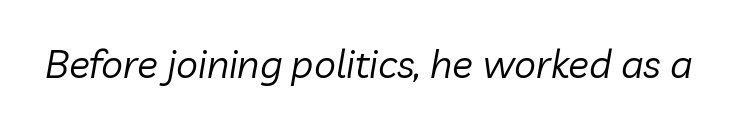
The image shows 39 px regular-weight type, italic (leaning right); set normal letter spacing, not underlined; low stroke contrast and a medium x-height.
